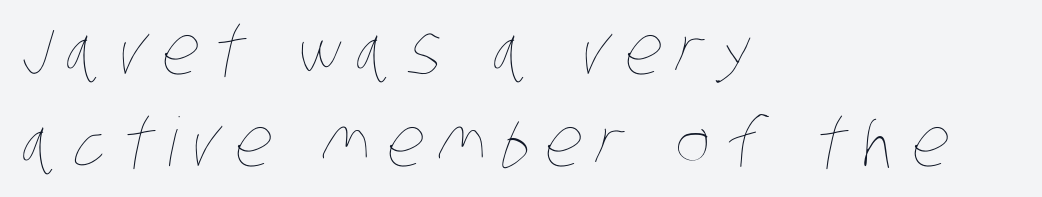
{"bold": "no", "weight": "thin", "width": "condensed", "stroke_contrast": "low", "x_height": "large", "monospaced": "no", "underline": "no", "align": "left", "line_spacing": "normal", "line_spacing_ratio": 1.38, "letter_spacing": "wide", "letter_spacing_em": 0.22, "glyph_px": 67}
